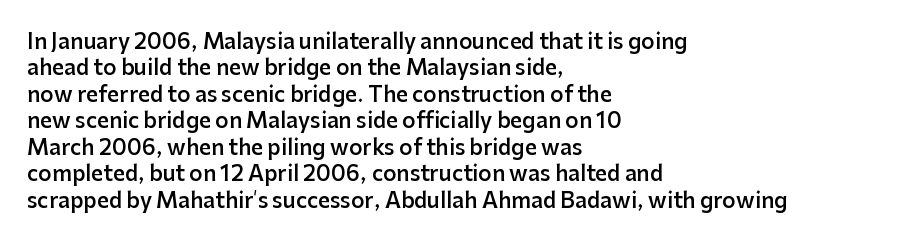
{"italic": "no", "bold": "semi", "underline": "no", "align": "left", "line_spacing": "normal", "line_spacing_ratio": 1.26, "letter_spacing": "normal", "letter_spacing_em": 0.0, "glyph_px": 21}
